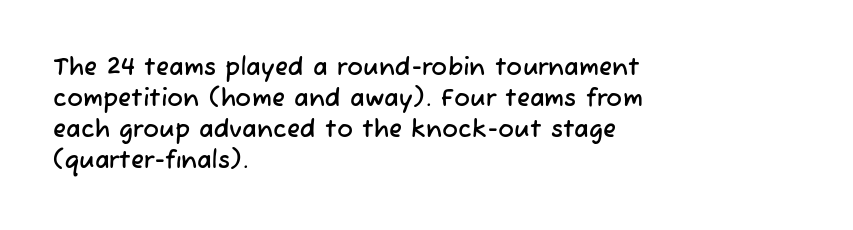
Each row of text sits above clean, open space. Caption: multi-line text, flush left, ragged right. Short note: letters normally spaced. Regarding leading, the lines here are spaced in the standard way.
